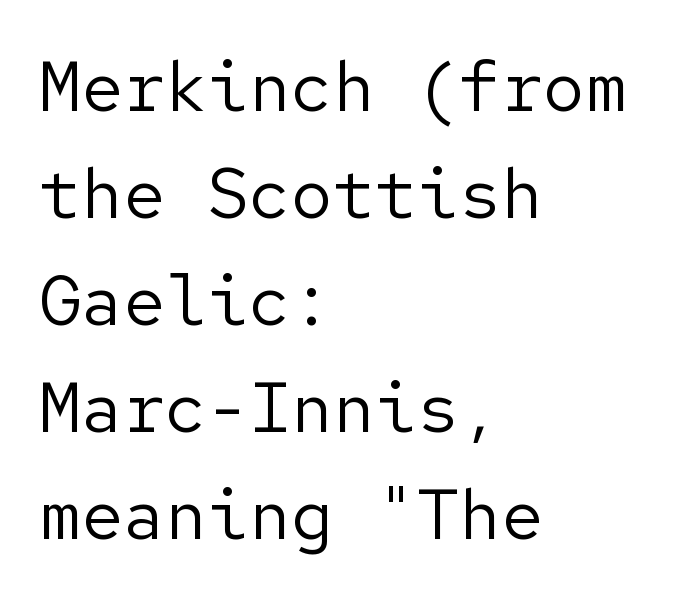
{"serif": "no", "italic": "no", "bold": "no", "weight": "regular", "width": "normal", "stroke_contrast": "low", "x_height": "medium", "underline": "no", "align": "left", "line_spacing": "normal", "line_spacing_ratio": 1.53, "letter_spacing": "normal", "letter_spacing_em": 0.0, "glyph_px": 70}
